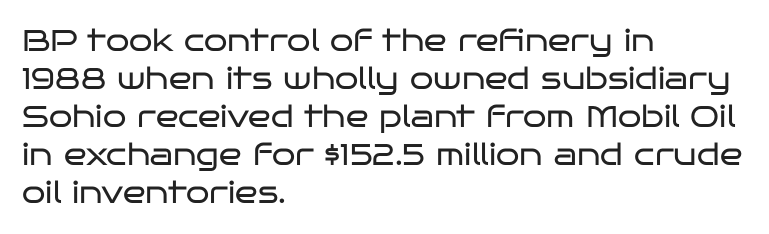
Q: Is the text bold? A: No.
Q: Is the text italic (slanted)? A: No, it is upright.
Q: Is the typeface a serif or a sans-serif typeface? A: Sans-serif.
Q: Is the text underlined? A: No.
Q: How is the paragraph aligned? A: Left-aligned.
Q: Is the spacing between letters normal or unusually wide? A: Normal.
Q: Is the spacing between lines tight, normal or loose? A: Normal.
Q: Width (condensed, normal, or wide)? A: Wide.
Q: Stroke contrast? A: Low.
Q: x-height? A: Large.
Q: Monospaced? A: No.
